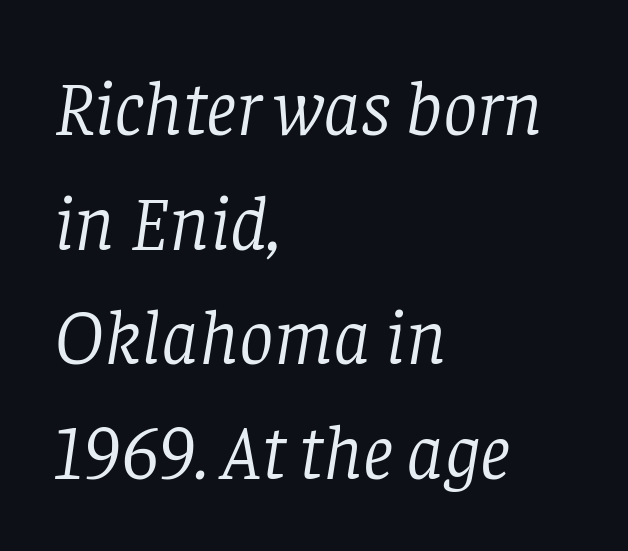
{"serif": "yes", "italic": "yes", "lean": "right", "slant_degrees": 8, "bold": "no", "weight": "light", "width": "normal", "stroke_contrast": "low", "x_height": "large", "monospaced": "no", "underline": "no", "align": "left", "line_spacing": "normal", "line_spacing_ratio": 1.49, "letter_spacing": "normal", "letter_spacing_em": 0.0, "glyph_px": 77}
